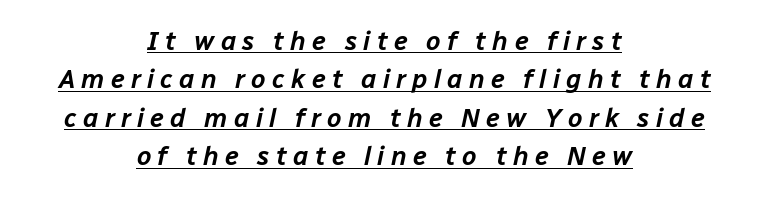
Short note: letters widely spaced. Characters are canted at an angle relative to the baseline's perpendicular. Students, observe the line beneath the letters — that is underlining. Whoever set this chose a conventional vertical rhythm. Where is the straight margin? There isn't one; the lines are centered.
